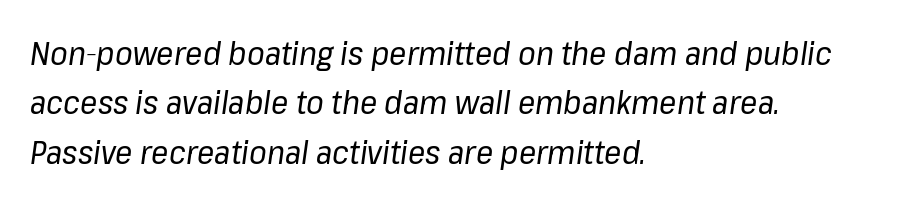
Q: Is the text bold? A: No.
Q: Is the text italic (slanted)? A: Yes, it leans right by about 8 degrees.
Q: Is the text underlined? A: No.
Q: How is the paragraph aligned? A: Left-aligned.
Q: Is the spacing between letters normal or unusually wide? A: Normal.
Q: Is the spacing between lines tight, normal or loose? A: Normal.
Q: Width (condensed, normal, or wide)? A: Normal.
Q: Stroke contrast? A: Low.
Q: x-height? A: Medium.
Q: Monospaced? A: No.
